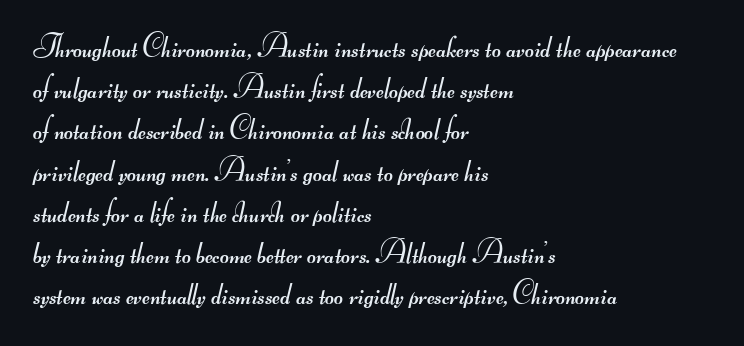
A typesetter would call this proportional, since set widths differ per character. Where is the straight margin? On the left. Nothing heavy about these letters — not bold at all. Each new line begins a customary step beneath the previous one. This is sans-serif lettering, the kind often seen on screens and signage.
